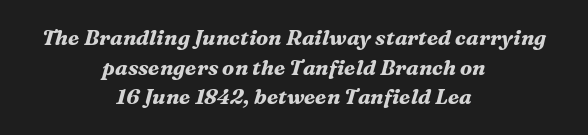
The image shows 21 px bold type, italic (leaning right); set centered, normal line spacing (1.41x), normal letter spacing, not underlined.
